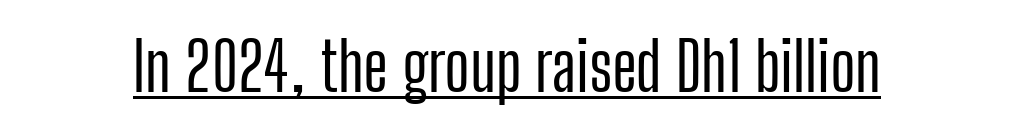
Looks like someone drew a line under every word here. What kind of face is this? One without serifs — a sans. Is this a fixed-width face? No — the glyphs have proportional, varying widths. The tracking reads as untouched default to a designer's eye. The font's upright variant was chosen for this text.
